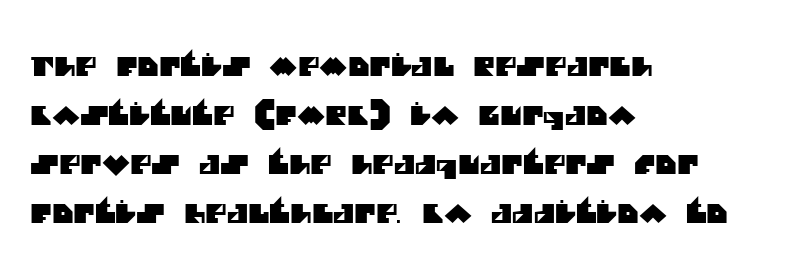
The image shows 26 px text type; set left-aligned, line spacing 1.89x, normal letter spacing, not underlined.
